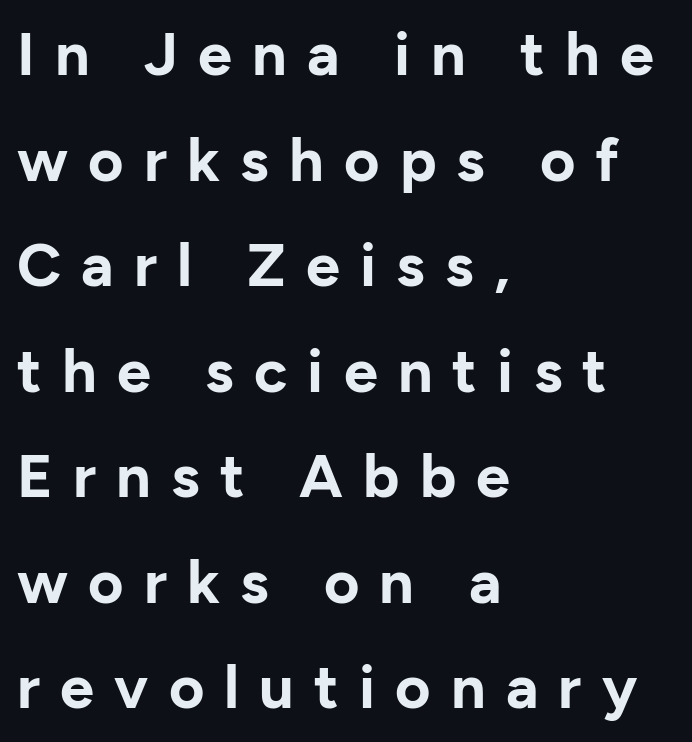
Nobody drew a line under any word here. This sample has the flowing, uneven cadence of proportional lettering. I'd call this a sans setting — the letters go barefoot. Every row of glyphs begins at an identical x-position on the left.
